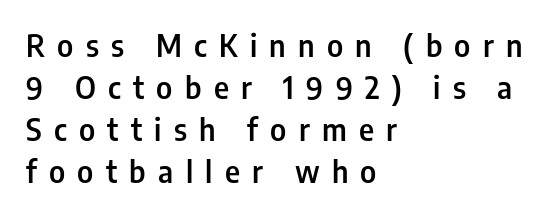
The image shows 30 px semibold, condensed sans-serif type, upright; set left-aligned, normal line spacing (1.4x), unusually wide letter spacing (+0.41 em), not underlined; low stroke contrast and a medium x-height.
